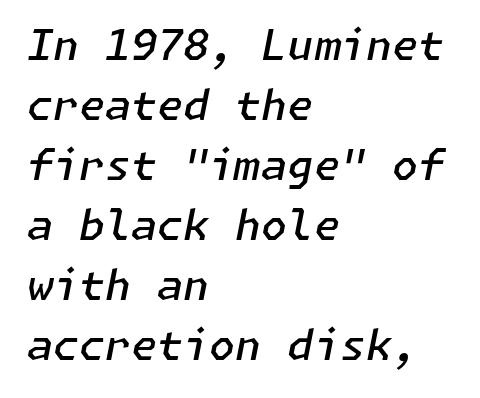
Every character sits at an angle, as italics do. As a designer I'd log this as weight 600, semibold. How would I describe the line gaps? Plain and ordinary. Notice how the passage keeps a crisp vertical edge on the left only.
